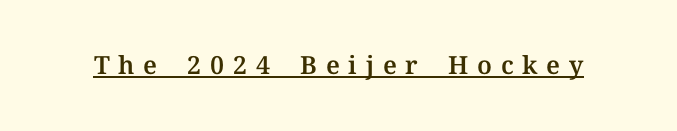
The image shows 25 px text type, upright; set unusually wide letter spacing (+0.35 em), underlined.
